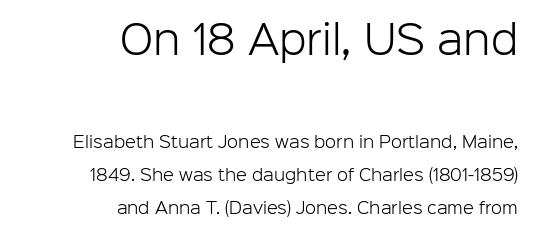
{"serif": "no", "italic": "no", "bold": "no", "weight": "light", "width": "normal", "stroke_contrast": "low", "x_height": "medium", "monospaced": "no", "underline": "no", "align": "right", "line_spacing": "loose", "line_spacing_ratio": 2.07, "letter_spacing": "normal", "letter_spacing_em": 0.0, "larger_block": "first", "size_ratio": 2.44, "glyph_px": 39}
